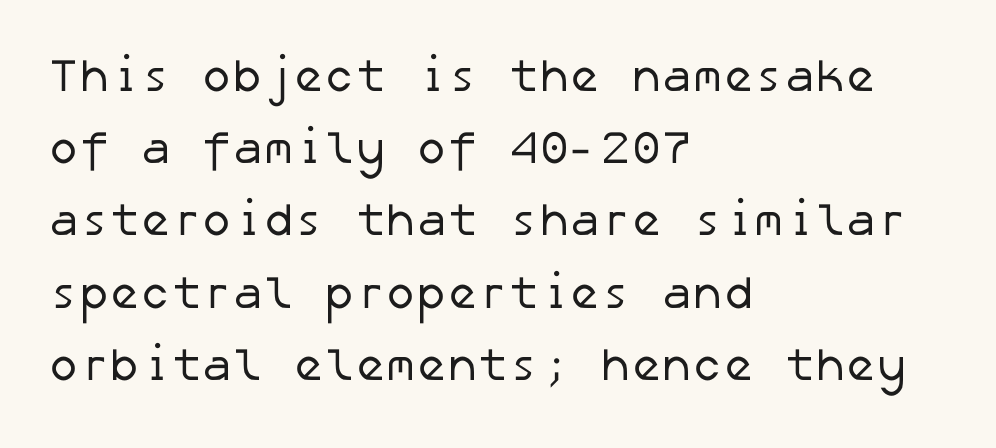
{"serif": "no", "bold": "no", "weight": "regular", "width": "normal", "stroke_contrast": "low", "x_height": "medium", "underline": "no", "align": "left", "line_spacing": "normal", "line_spacing_ratio": 1.57, "letter_spacing": "normal", "letter_spacing_em": 0.0, "glyph_px": 46}
